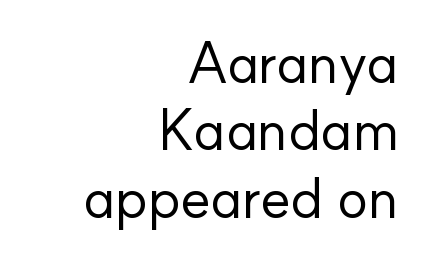
{"serif": "no", "italic": "no", "bold": "no", "weight": "regular", "width": "normal", "stroke_contrast": "low", "x_height": "small", "monospaced": "no", "underline": "no", "align": "right", "line_spacing_ratio": 1.16, "letter_spacing": "normal", "letter_spacing_em": 0.0, "glyph_px": 58}
